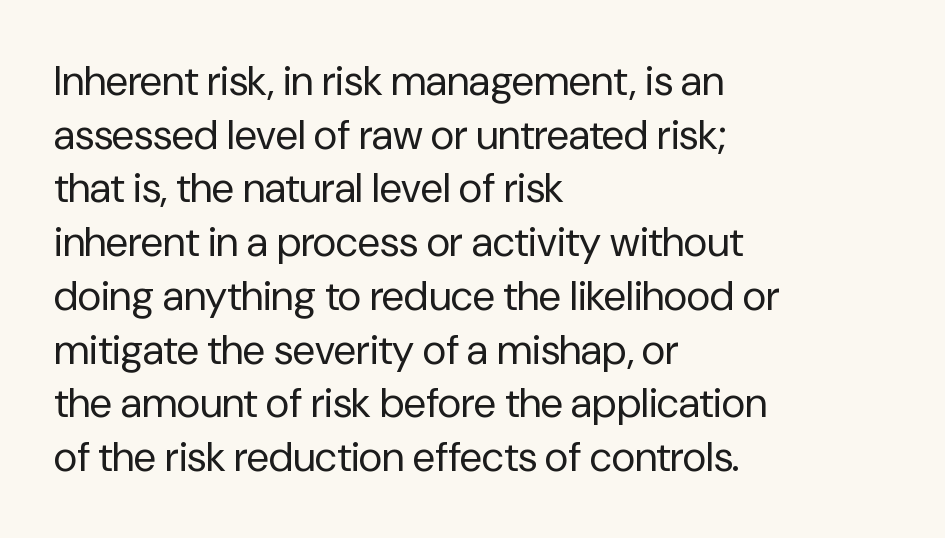
Q: Is the text bold? A: No.
Q: Is the text italic (slanted)? A: No, it is upright.
Q: Is the typeface a serif or a sans-serif typeface? A: Sans-serif.
Q: Is the text underlined? A: No.
Q: How is the paragraph aligned? A: Left-aligned.
Q: Is the spacing between letters normal or unusually wide? A: Normal.
Q: Is the spacing between lines tight, normal or loose? A: Normal.
Q: Width (condensed, normal, or wide)? A: Normal.
Q: Stroke contrast? A: Low.
Q: x-height? A: Medium.
Q: Monospaced? A: No.
